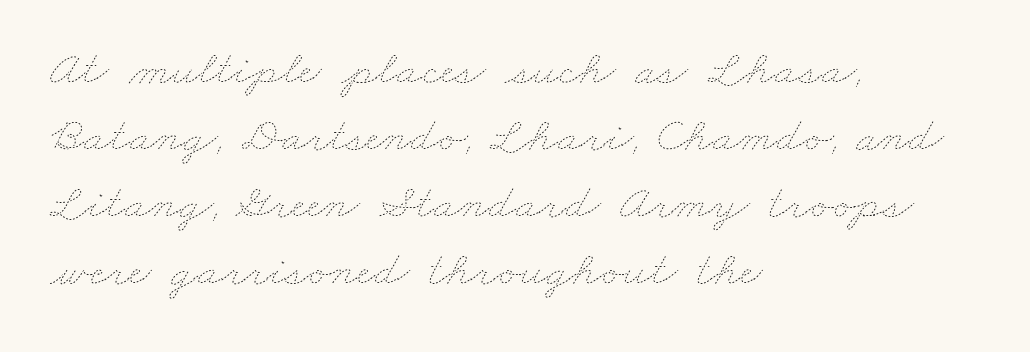
The image shows 49 px thin, wide type; set left-aligned, normal line spacing (1.37x), normal letter spacing, not underlined; low stroke contrast and a small x-height.
